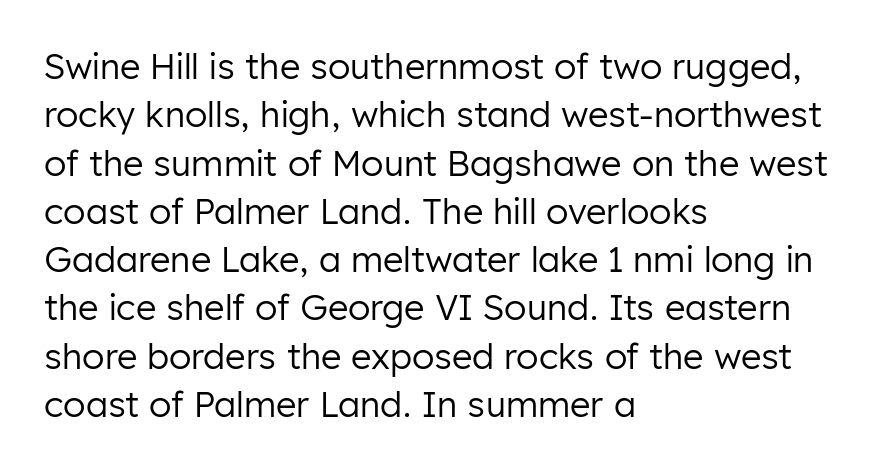
{"serif": "no", "italic": "no", "bold": "no", "weight": "regular", "width": "normal", "stroke_contrast": "low", "x_height": "medium", "monospaced": "no", "underline": "no", "align": "left", "line_spacing": "normal", "line_spacing_ratio": 1.38, "letter_spacing": "normal", "letter_spacing_em": 0.0, "glyph_px": 35}
